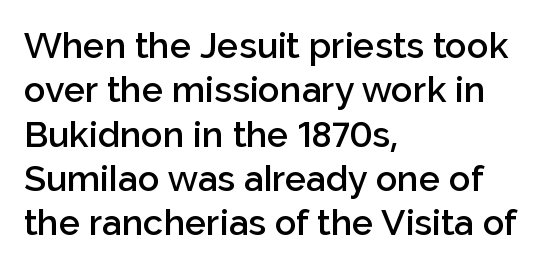
The image shows 36 px semibold sans-serif type, upright; set left-aligned, line spacing 1.23x, normal letter spacing, not underlined; low stroke contrast and a medium x-height.
